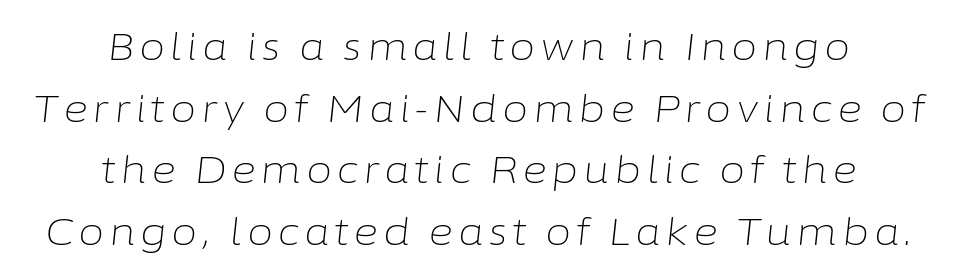
{"italic": "yes", "lean": "right", "slant_degrees": 6, "bold": "no", "weight": "light", "width": "normal", "stroke_contrast": "low", "x_height": "medium", "monospaced": "no", "underline": "no", "align": "center", "line_spacing": "normal", "line_spacing_ratio": 1.62, "glyph_px": 38}
